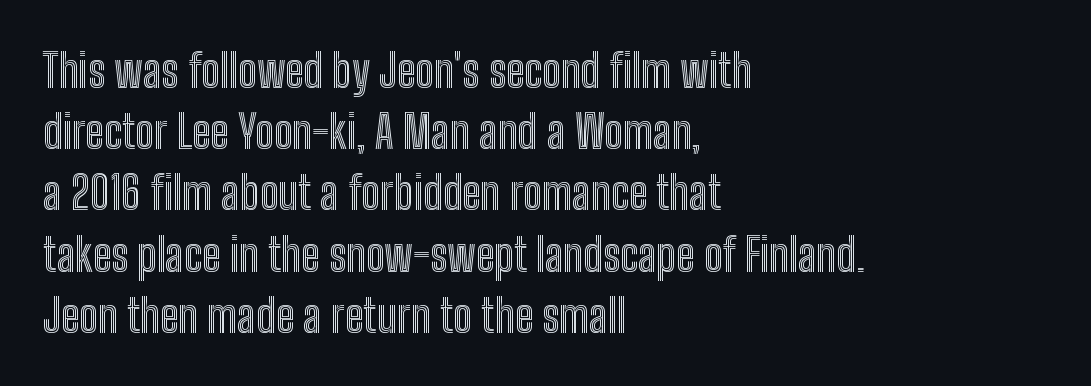
Varying glyph widths throughout — classic text-font behaviour. You could call the tracking neutral — neither tight nor loose. A student would call this left alignment; a typographer would say flush left, rag right. Upright lettering throughout. Vertically, the passage feels balanced, rows spaced as you'd expect. Type without underlining.
